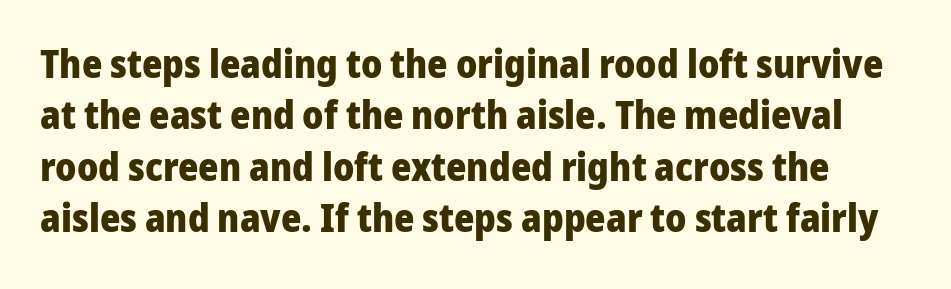
Q: Is the text bold? A: Yes.
Q: Is the text italic (slanted)? A: No, it is upright.
Q: Is the typeface a serif or a sans-serif typeface? A: Sans-serif.
Q: Is the text underlined? A: No.
Q: Is the spacing between letters normal or unusually wide? A: Normal.
Q: Is the spacing between lines tight, normal or loose? A: Normal.
Q: Width (condensed, normal, or wide)? A: Normal.
Q: Stroke contrast? A: Low.
Q: x-height? A: Medium.
Q: Monospaced? A: No.
